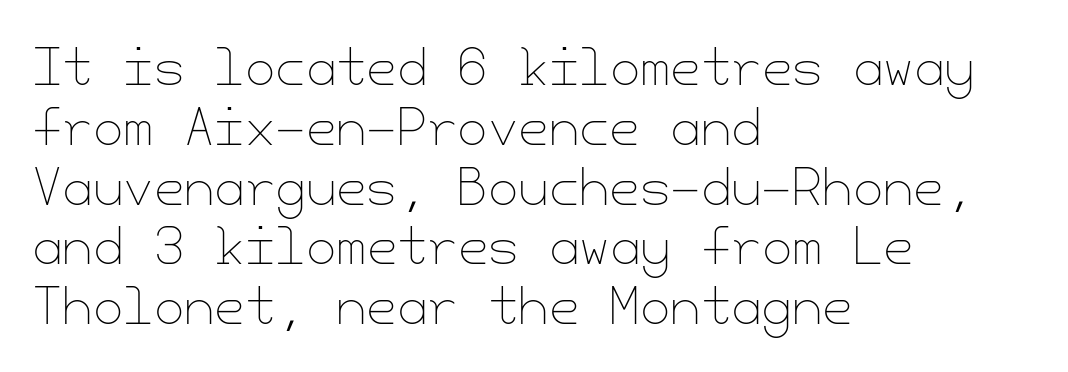
The image shows 49 px thin type, upright; set left-aligned, line spacing 1.22x, normal letter spacing, not underlined; low stroke contrast and a small x-height.
